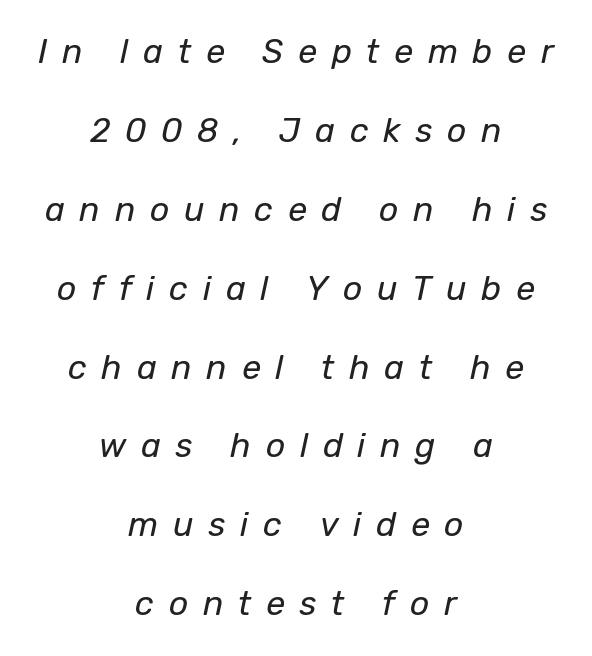
{"italic": "yes", "lean": "right", "slant_degrees": 12, "bold": "no", "weight": "regular", "width": "normal", "stroke_contrast": "low", "x_height": "medium", "monospaced": "no", "underline": "no", "align": "center", "line_spacing": "loose", "line_spacing_ratio": 2.32, "letter_spacing": "wide", "letter_spacing_em": 0.43, "glyph_px": 34}
